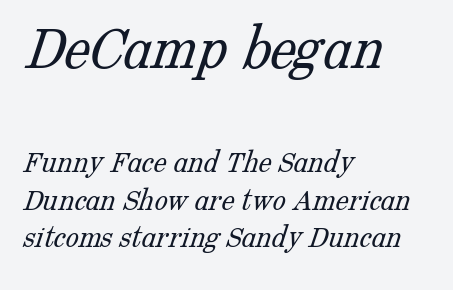
The image shows 66 px light serif type; set left-aligned, tight line spacing (1.13x), normal letter spacing, not underlined; the first (top) block is 2.0x larger; low stroke contrast and a medium x-height.
